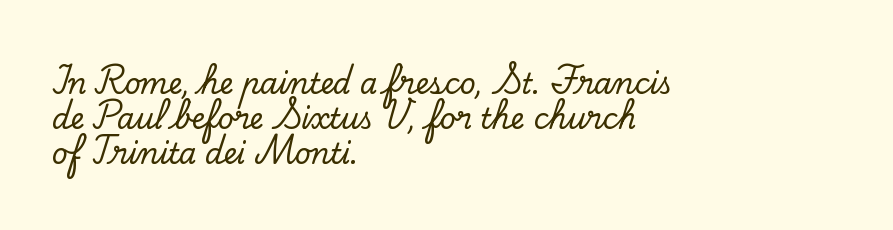
How would I describe the line gaps? Plain and ordinary. The designer went with a serif here, giving each stem small feet. What stands out about the letter spacing? Nothing — it is the standard amount. This rendering features lettering with no underline. Here the designer chose a conventional face with non-uniform glyph widths.
